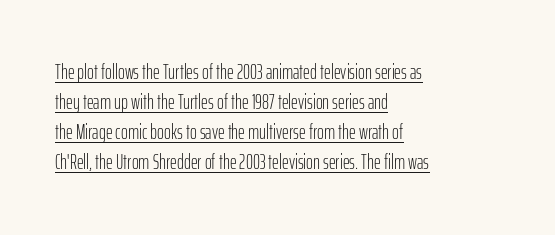
The image shows 21 px text type, upright; set left-aligned, normal line spacing (1.43x), normal letter spacing, underlined.
